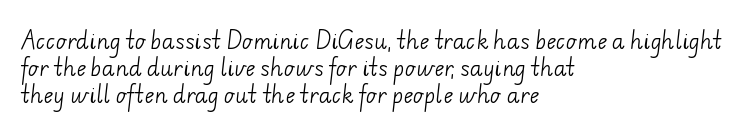
The image shows 21 px text type; set left-aligned, normal line spacing (1.28x), normal letter spacing, not underlined.
